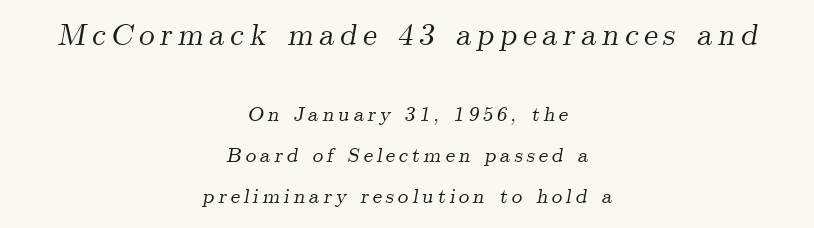
The image shows 31 px serif type, italic (leaning right); set centered, loose line spacing (1.95x), not underlined; the first (top) block is 1.48x larger; medium stroke contrast and a small x-height.
